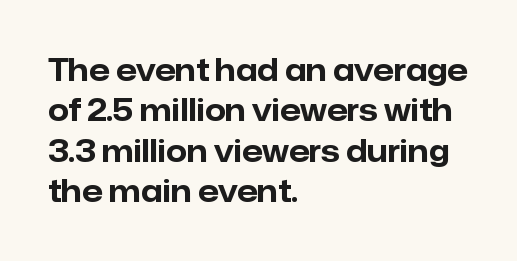
Q: Is the text bold? A: Yes.
Q: Is the text italic (slanted)? A: No, it is upright.
Q: Is the typeface a serif or a sans-serif typeface? A: Sans-serif.
Q: Is the text underlined? A: No.
Q: How is the paragraph aligned? A: Left-aligned.
Q: Is the spacing between letters normal or unusually wide? A: Normal.
Q: Is the spacing between lines tight, normal or loose? A: Normal.
Q: Width (condensed, normal, or wide)? A: Normal.
Q: Stroke contrast? A: Low.
Q: x-height? A: Medium.
Q: Monospaced? A: No.
